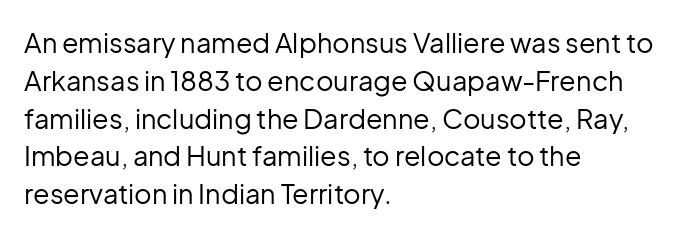
Q: Is the text bold? A: No.
Q: Is the text italic (slanted)? A: No, it is upright.
Q: Is the text underlined? A: No.
Q: How is the paragraph aligned? A: Left-aligned.
Q: Is the spacing between letters normal or unusually wide? A: Normal.
Q: Is the spacing between lines tight, normal or loose? A: Normal.
